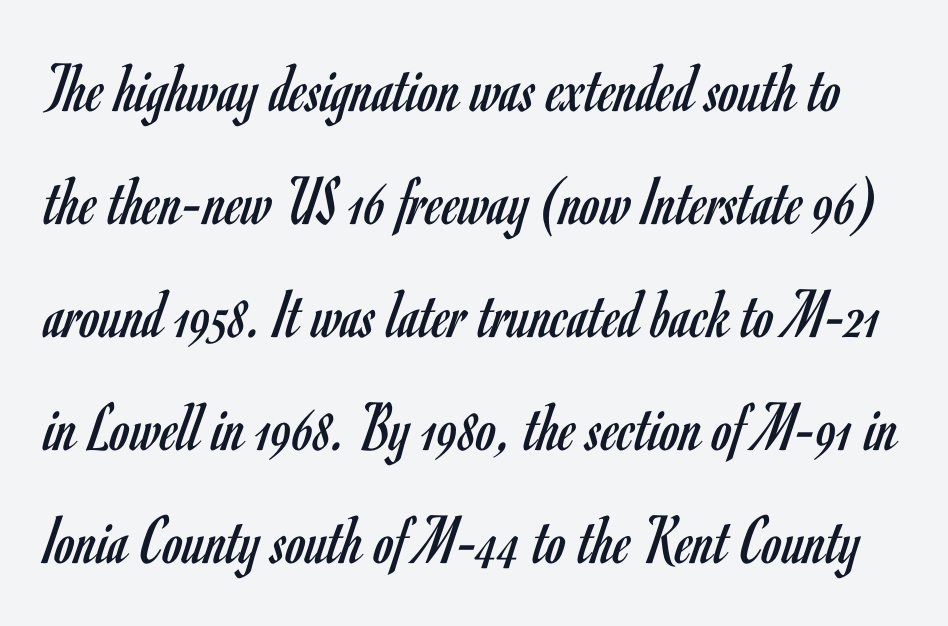
{"serif": "no", "bold": "no", "weight": "regular", "width": "condensed", "stroke_contrast": "low", "x_height": "small", "monospaced": "no", "underline": "no", "line_spacing": "normal", "line_spacing_ratio": 1.59, "letter_spacing": "normal", "letter_spacing_em": 0.0, "glyph_px": 71}
